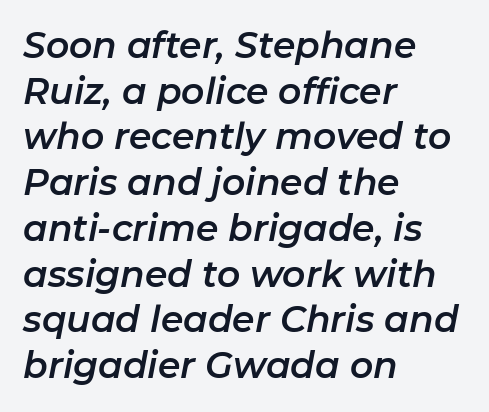
{"italic": "yes", "lean": "right", "slant_degrees": 11, "width": "normal", "stroke_contrast": "low", "x_height": "medium", "monospaced": "no", "underline": "no", "align": "left", "line_spacing": "normal", "line_spacing_ratio": 1.27, "letter_spacing": "normal", "letter_spacing_em": 0.0, "glyph_px": 36}
